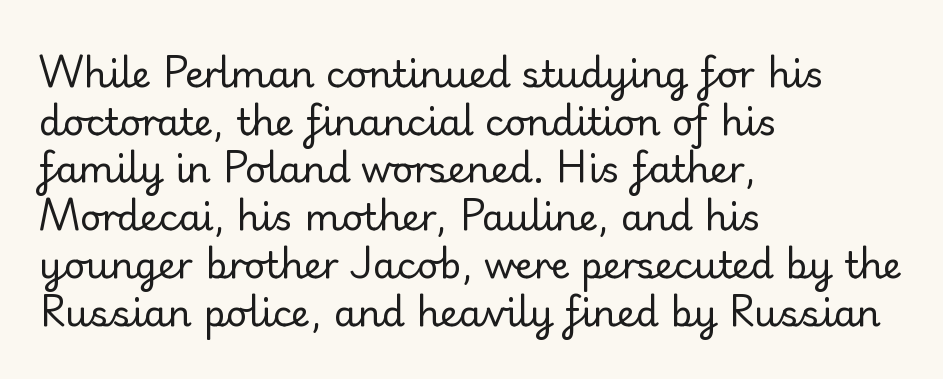
In CSS terms this would be text-align: left. Tracking here is standard; glyphs follow each other at the usual distance. Lines of text with bare space underneath. Letterform terminals end flat and unadorned throughout the passage. Do the letters lean? They stand straight. Proportional: the letters do not fall into vertical columns.
